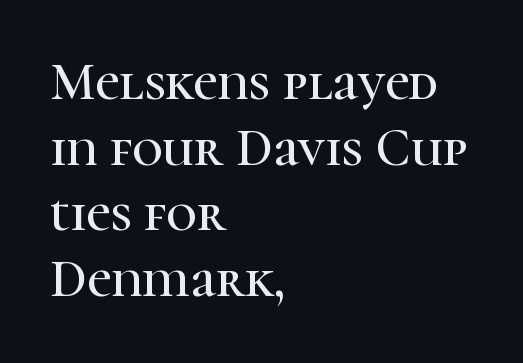
The paragraph shown leans on its left margin. Spacing verdict: proportional, widths tailored to each character. This sample uses a serif face. A roman cut, with each character standing at attention.
